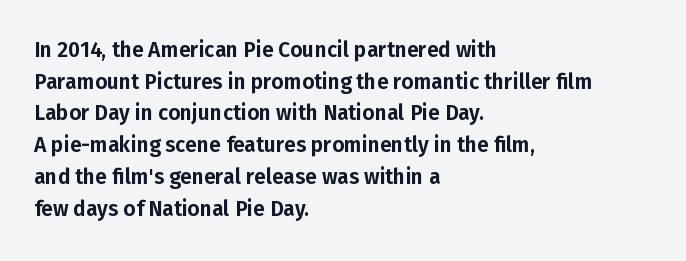
{"italic": "no", "underline": "no", "align": "left", "line_spacing": "normal", "line_spacing_ratio": 1.51, "letter_spacing": "normal", "letter_spacing_em": 0.0, "glyph_px": 21}
